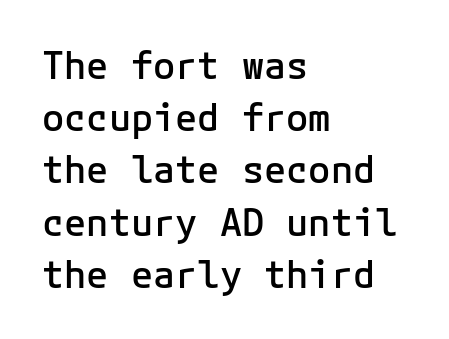
{"serif": "no", "italic": "no", "bold": "semi", "weight": "semibold", "width": "normal", "stroke_contrast": "low", "x_height": "medium", "monospaced": "yes", "underline": "no", "align": "left", "line_spacing": "normal", "line_spacing_ratio": 1.41, "letter_spacing": "normal", "letter_spacing_em": 0.0, "glyph_px": 37}
